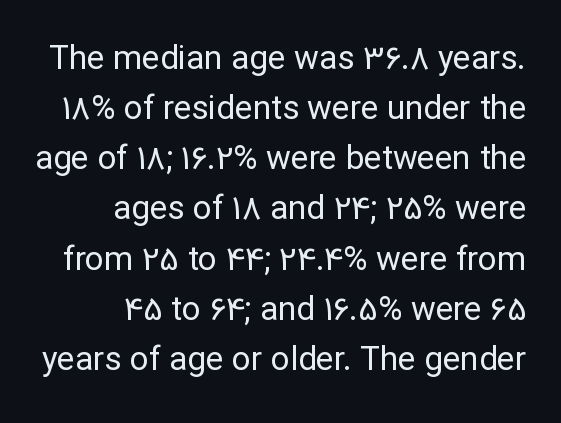
{"serif": "no", "italic": "no", "bold": "no", "weight": "regular", "width": "normal", "stroke_contrast": "low", "x_height": "medium", "monospaced": "no", "underline": "no", "align": "right", "line_spacing": "normal", "line_spacing_ratio": 1.52, "letter_spacing": "normal", "letter_spacing_em": 0.0, "glyph_px": 33}
